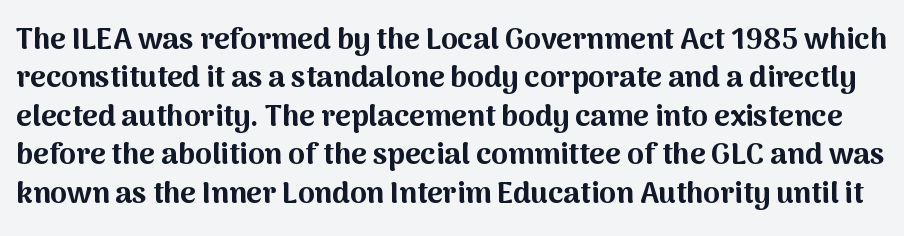
The rows are spaced the way most documents space them. Unmarked baselines from the first word to the last. It's the straight-up-and-down kind of type. The face used here is proportionally spaced, like ordinary book or web type.
